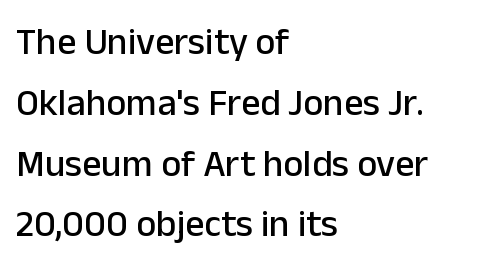
Q: Is the text italic (slanted)? A: No, it is upright.
Q: Is the typeface a serif or a sans-serif typeface? A: Sans-serif.
Q: Is the text underlined? A: No.
Q: How is the paragraph aligned? A: Left-aligned.
Q: Is the spacing between letters normal or unusually wide? A: Normal.
Q: Is the spacing between lines tight, normal or loose? A: Normal.
Q: Width (condensed, normal, or wide)? A: Normal.
Q: Stroke contrast? A: Low.
Q: x-height? A: Medium.
Q: Monospaced? A: No.
